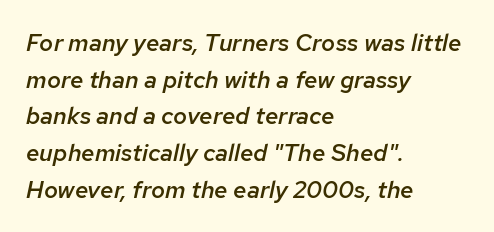
{"italic": "yes", "lean": "right", "slant_degrees": 12, "bold": "semi", "underline": "no", "align": "left", "line_spacing": "normal", "line_spacing_ratio": 1.53, "letter_spacing": "normal", "letter_spacing_em": 0.0, "glyph_px": 24}
